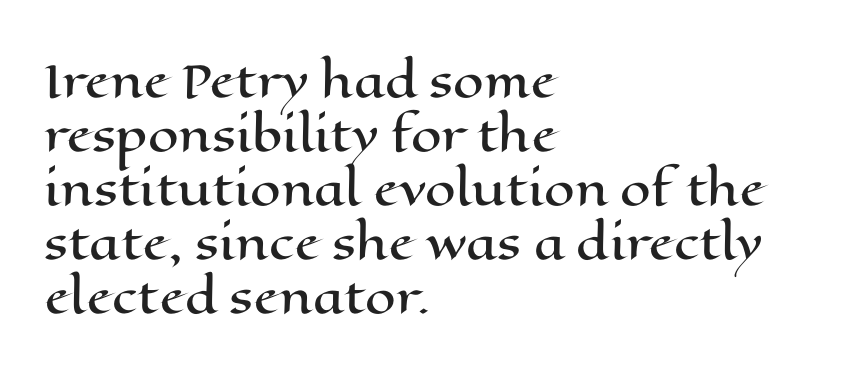
{"italic": "no", "width": "wide", "stroke_contrast": "high", "x_height": "medium", "monospaced": "no", "underline": "no", "align": "left", "line_spacing_ratio": 1.23, "letter_spacing": "normal", "letter_spacing_em": 0.0, "glyph_px": 44}
